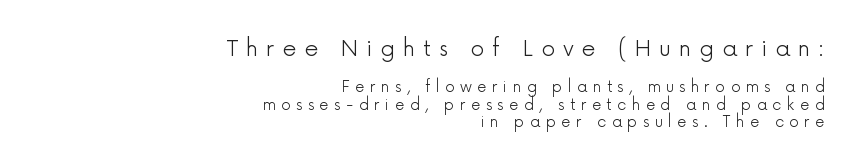
Q: Is the text bold? A: No.
Q: Is the text italic (slanted)? A: No, it is upright.
Q: Is the text underlined? A: No.
Q: How is the paragraph aligned? A: Right-aligned.
Q: Is the spacing between letters normal or unusually wide? A: Unusually wide.
Q: Which block of text is set in a larger size, the first (top) or the second (bottom)? A: The first (top) one.
